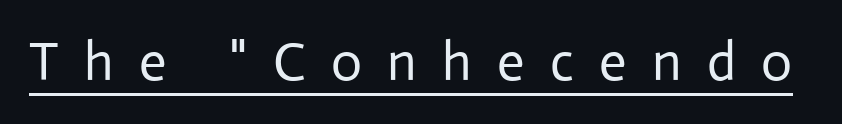
Are there feet on the stems? There aren't — it's a sans. Posture: vertical. Vertical stems look standard width or narrower in stroke. Spacing between characters has been opened up far beyond the box default. The passage shown is typed in a proportional face where columns would drift. The string is rendered with underlining switched on.
